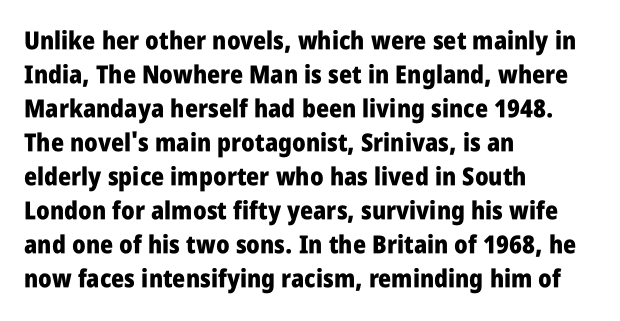
Just letters on the line, the space beneath them empty. No italicization has been applied; the sample stays upright. The rows are spaced the way most documents space them. The glyphs have the mass of a bold cut. Look at the tracking — it's just the regular setting, nothing added. Each line starts at the same left margin while the right side varies.
